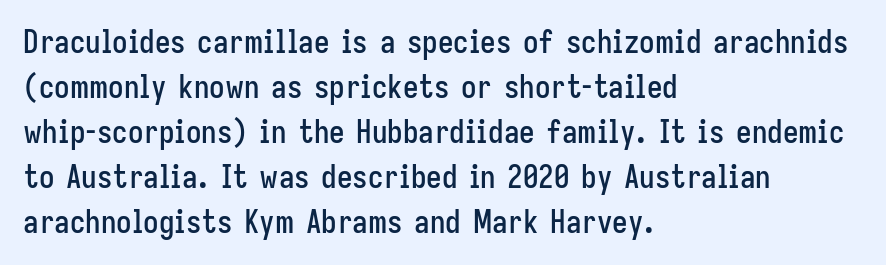
The passage shown stacks its lines at a standard gap. Regarding serifs, this sample does without them. In CSS terms this would be text-align: left. The lettering holds an erect, upright posture throughout.
